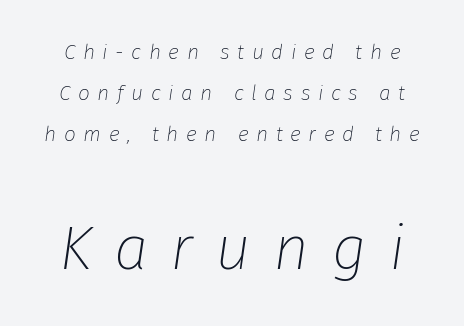
{"italic": "yes", "lean": "right", "slant_degrees": 8, "bold": "no", "weight": "thin", "width": "normal", "stroke_contrast": "low", "x_height": "medium", "monospaced": "no", "underline": "no", "line_spacing": "loose", "line_spacing_ratio": 1.95, "letter_spacing": "wide", "letter_spacing_em": 0.36, "larger_block": "second", "size_ratio": 2.95, "glyph_px": 62}
